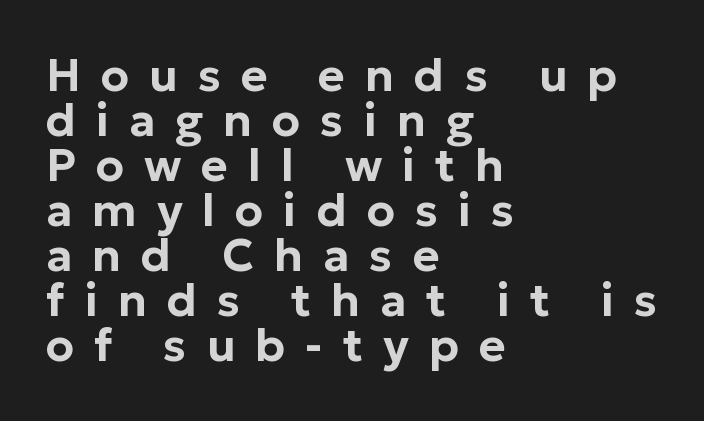
Q: Is the text italic (slanted)? A: No, it is upright.
Q: Is the typeface a serif or a sans-serif typeface? A: Sans-serif.
Q: Is the text underlined? A: No.
Q: How is the paragraph aligned? A: Left-aligned.
Q: Is the spacing between letters normal or unusually wide? A: Unusually wide.
Q: Is the spacing between lines tight, normal or loose? A: Tight.
Q: Width (condensed, normal, or wide)? A: Normal.
Q: Stroke contrast? A: Low.
Q: x-height? A: Medium.
Q: Monospaced? A: No.
